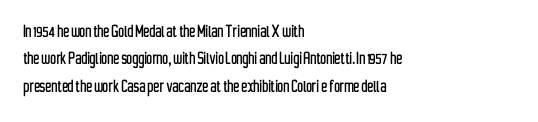
The specimen omits any rule beneath the text block's lines. The face used here is rendered with its standard letterfit. Posture: straight, roman, zero tilt. A student would call this left alignment; a typographer would say flush left, rag right. If you measured baseline to baseline, you'd find a middling distance.
